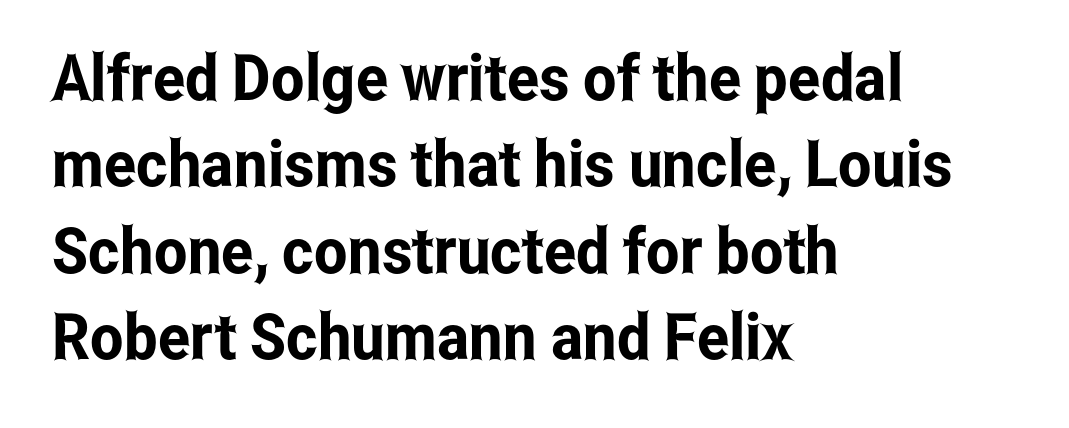
{"serif": "no", "italic": "no", "width": "condensed", "stroke_contrast": "low", "x_height": "medium", "monospaced": "no", "underline": "no", "align": "left", "line_spacing": "normal", "line_spacing_ratio": 1.35, "letter_spacing": "normal", "letter_spacing_em": 0.0, "glyph_px": 64}
